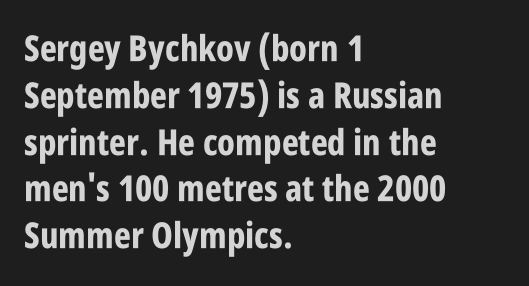
Each letter's strokes conclude bluntly, with no projecting serifs. Caption: standard tracking, unaltered. Strong, thick strokes mark this as bold type. Underlining? Definitely not there. You could not count columns in this text — the font is proportionally spaced.
